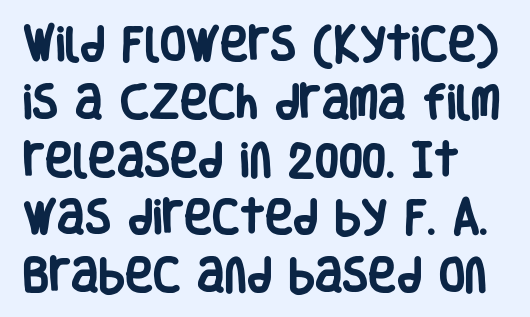
Q: Is the text bold? A: Yes.
Q: Is the text italic (slanted)? A: No, it is upright.
Q: Is the typeface a serif or a sans-serif typeface? A: Sans-serif.
Q: Is the text underlined? A: No.
Q: Is the spacing between letters normal or unusually wide? A: Normal.
Q: Is the spacing between lines tight, normal or loose? A: Normal.
Q: Width (condensed, normal, or wide)? A: Condensed.
Q: Stroke contrast? A: Low.
Q: x-height? A: Large.
Q: Monospaced? A: No.
